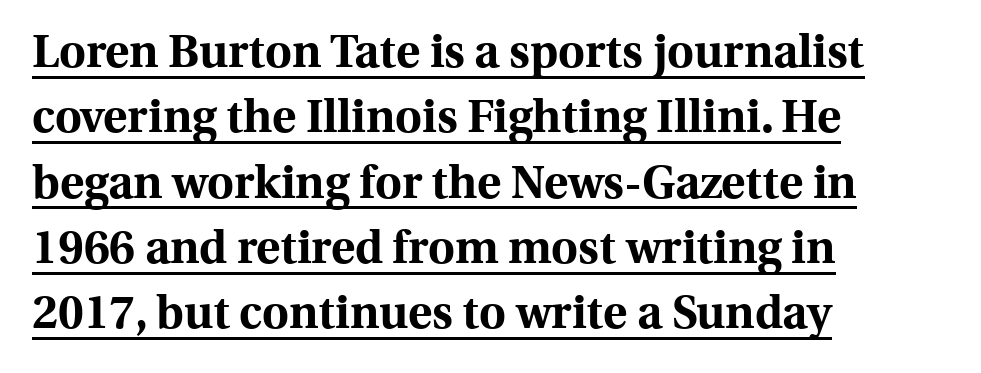
The image shows 46 px bold serif type, upright; set left-aligned, normal line spacing (1.42x), normal letter spacing, underlined; a medium x-height.
